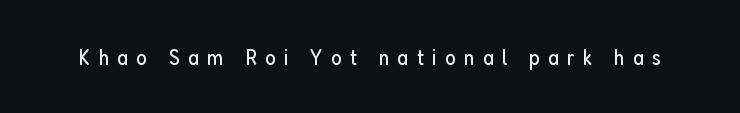
Q: Is the text bold? A: No.
Q: Is the text italic (slanted)? A: No, it is upright.
Q: Is the text underlined? A: No.
Q: Is the spacing between letters normal or unusually wide? A: Unusually wide.
